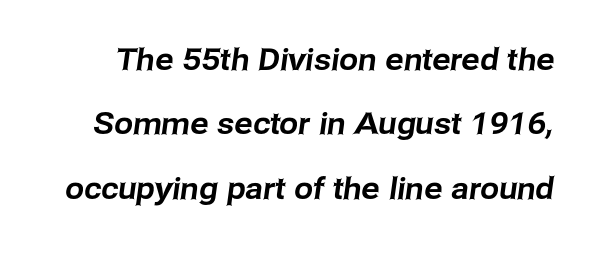
{"serif": "no", "width": "normal", "stroke_contrast": "low", "x_height": "medium", "monospaced": "no", "underline": "no", "line_spacing": "loose", "line_spacing_ratio": 2.15, "letter_spacing": "normal", "letter_spacing_em": 0.0, "glyph_px": 30}
